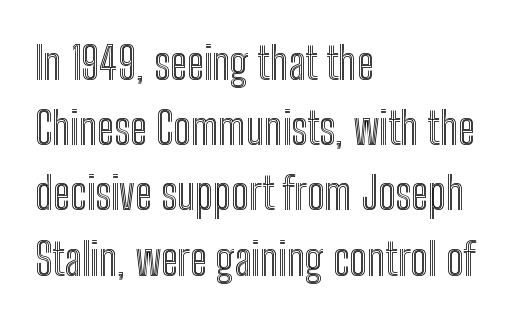
Q: Is the text italic (slanted)? A: No, it is upright.
Q: Is the text underlined? A: No.
Q: How is the paragraph aligned? A: Left-aligned.
Q: Is the spacing between letters normal or unusually wide? A: Normal.
Q: Is the spacing between lines tight, normal or loose? A: Normal.
Q: Width (condensed, normal, or wide)? A: Condensed.
Q: x-height? A: Medium.
Q: Monospaced? A: No.
